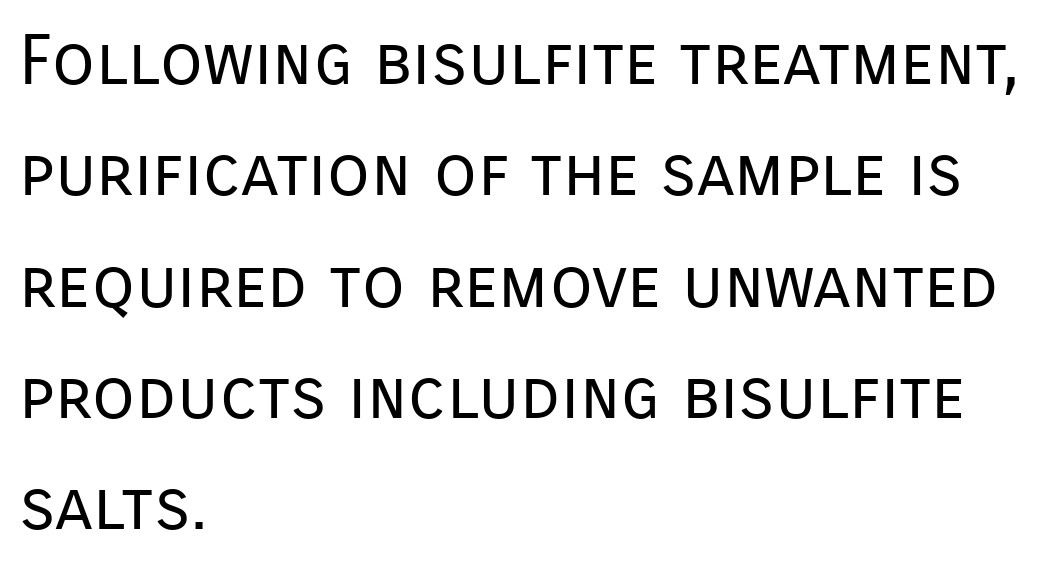
Q: Is the text bold? A: No.
Q: Is the text italic (slanted)? A: No, it is upright.
Q: Is the typeface a serif or a sans-serif typeface? A: Sans-serif.
Q: Is the text underlined? A: No.
Q: How is the paragraph aligned? A: Left-aligned.
Q: Is the spacing between letters normal or unusually wide? A: Normal.
Q: Is the spacing between lines tight, normal or loose? A: Normal.
Q: Width (condensed, normal, or wide)? A: Normal.
Q: Stroke contrast? A: Low.
Q: x-height? A: Medium.
Q: Monospaced? A: No.
